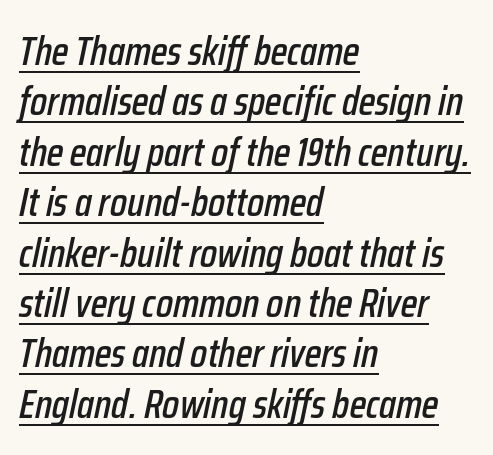
{"italic": "yes", "lean": "right", "slant_degrees": 12, "width": "condensed", "stroke_contrast": "low", "x_height": "medium", "monospaced": "no", "underline": "yes", "align": "left", "line_spacing": "normal", "line_spacing_ratio": 1.26, "letter_spacing": "normal", "letter_spacing_em": 0.0, "glyph_px": 40}
